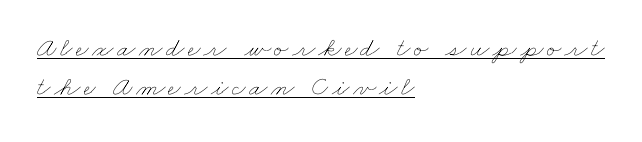
Q: Is the text bold? A: No.
Q: Is the text underlined? A: Yes.
Q: How is the paragraph aligned? A: Left-aligned.
Q: Is the spacing between lines tight, normal or loose? A: Normal.
